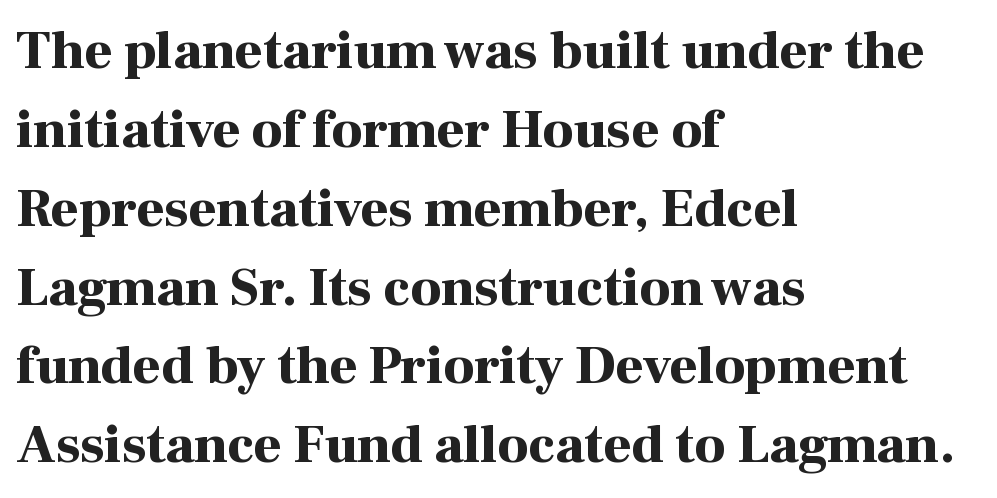
The image shows 54 px bold serif type, upright; set left-aligned, normal line spacing (1.46x), normal letter spacing, not underlined; high stroke contrast and a medium x-height.
